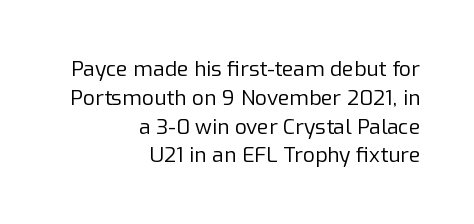
Words appear dense and cohesive because spacing is normal. The letters stand upright; this is a roman face. Letters have the restrained weight of plain body copy at most. The passage is arranged like a letterhead date or caption credit — flush right. Each row of text sits above clean, open space.
